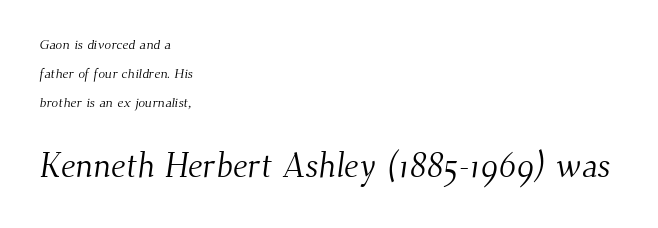
Q: Is the text bold? A: No.
Q: Is the typeface a serif or a sans-serif typeface? A: Serif.
Q: Is the text underlined? A: No.
Q: How is the paragraph aligned? A: Left-aligned.
Q: Is the spacing between letters normal or unusually wide? A: Normal.
Q: Is the spacing between lines tight, normal or loose? A: Loose.
Q: Which block of text is set in a larger size, the first (top) or the second (bottom)? A: The second (bottom) one.
Q: Width (condensed, normal, or wide)? A: Normal.
Q: Stroke contrast? A: Medium.
Q: x-height? A: Small.
Q: Monospaced? A: No.
